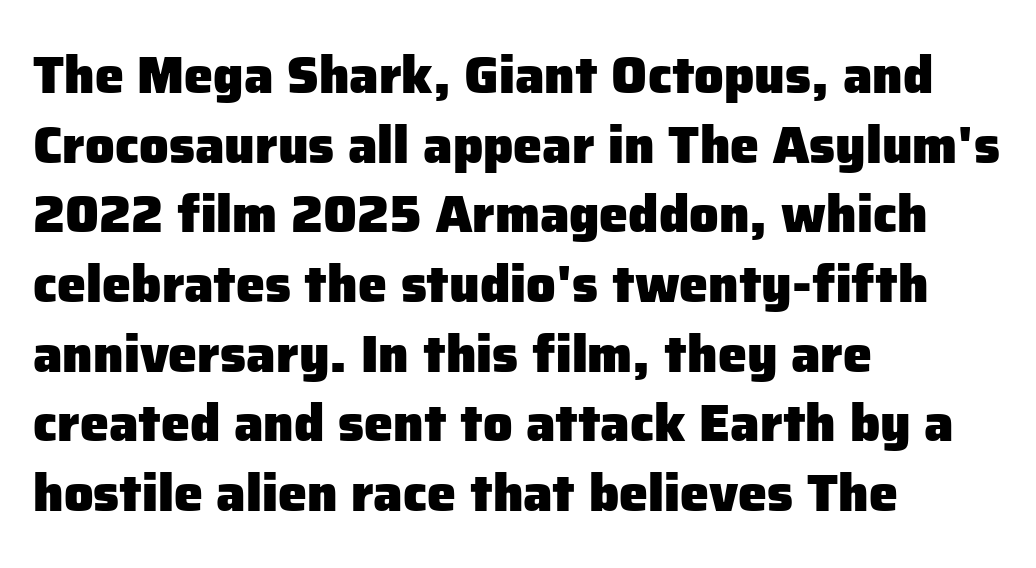
The image shows 52 px heavy sans-serif type, upright; set left-aligned, normal line spacing (1.34x), normal letter spacing, not underlined; low stroke contrast and a medium x-height.
